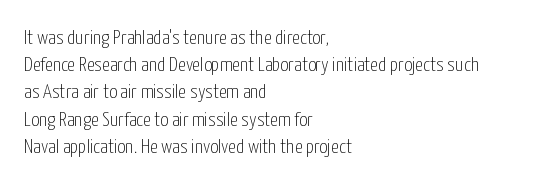
{"italic": "no", "bold": "no", "underline": "no", "align": "left", "line_spacing": "normal", "line_spacing_ratio": 1.36, "letter_spacing": "normal", "letter_spacing_em": 0.0, "glyph_px": 20}
